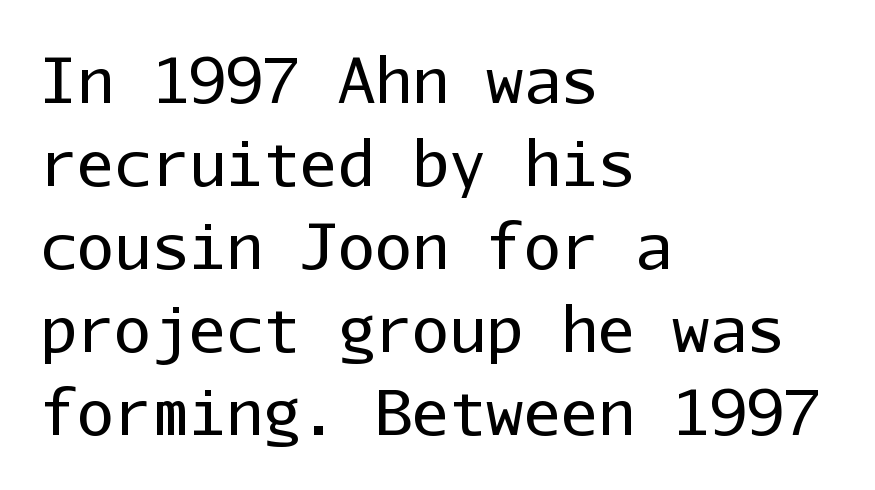
Q: Is the text bold? A: No.
Q: Is the text italic (slanted)? A: No, it is upright.
Q: Is the typeface a serif or a sans-serif typeface? A: Sans-serif.
Q: Is the text underlined? A: No.
Q: How is the paragraph aligned? A: Left-aligned.
Q: Is the spacing between letters normal or unusually wide? A: Normal.
Q: Is the spacing between lines tight, normal or loose? A: Normal.
Q: Width (condensed, normal, or wide)? A: Normal.
Q: Stroke contrast? A: Low.
Q: x-height? A: Medium.
Q: Monospaced? A: Yes.
